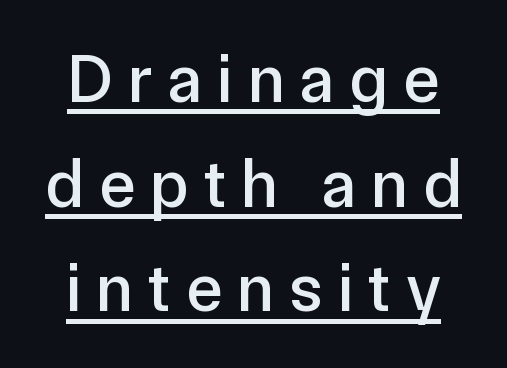
The image shows 68 px sans-serif type, upright; set normal line spacing (1.54x), unusually wide letter spacing (+0.22 em), underlined; low stroke contrast and a medium x-height.
